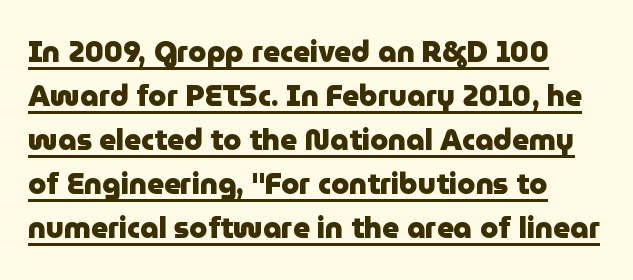
{"serif": "no", "italic": "no", "bold": "yes", "weight": "heavy", "width": "normal", "stroke_contrast": "low", "x_height": "medium", "monospaced": "no", "underline": "yes", "align": "left", "line_spacing": "normal", "line_spacing_ratio": 1.52, "letter_spacing": "normal", "letter_spacing_em": 0.0, "glyph_px": 29}
